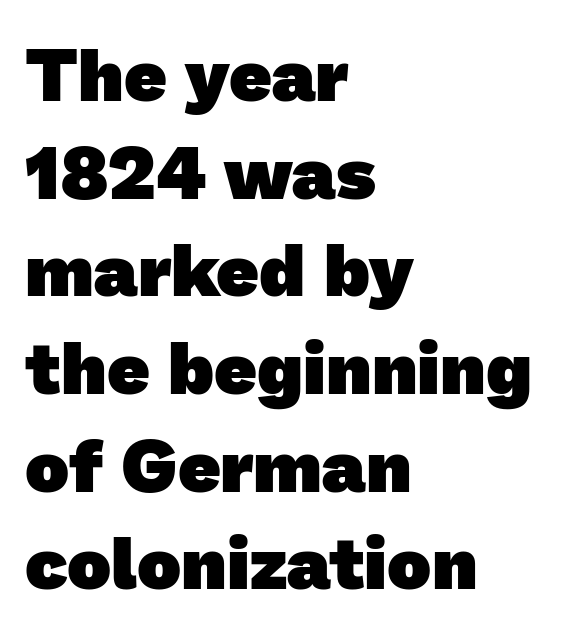
Q: Is the text bold? A: Yes.
Q: Is the typeface a serif or a sans-serif typeface? A: Sans-serif.
Q: Is the text underlined? A: No.
Q: How is the paragraph aligned? A: Left-aligned.
Q: Is the spacing between letters normal or unusually wide? A: Normal.
Q: Is the spacing between lines tight, normal or loose? A: Normal.
Q: Width (condensed, normal, or wide)? A: Normal.
Q: Stroke contrast? A: Low.
Q: x-height? A: Medium.
Q: Monospaced? A: No.
